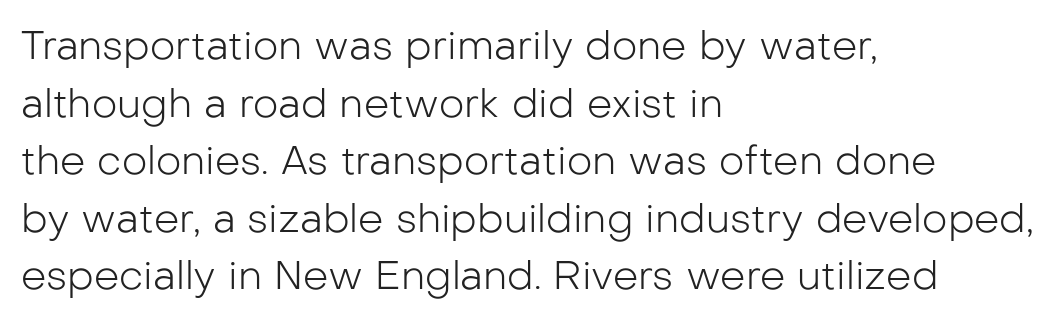
Q: Is the text bold? A: No.
Q: Is the text italic (slanted)? A: No, it is upright.
Q: Is the typeface a serif or a sans-serif typeface? A: Sans-serif.
Q: Is the text underlined? A: No.
Q: How is the paragraph aligned? A: Left-aligned.
Q: Is the spacing between letters normal or unusually wide? A: Normal.
Q: Is the spacing between lines tight, normal or loose? A: Normal.
Q: Width (condensed, normal, or wide)? A: Normal.
Q: Stroke contrast? A: Low.
Q: x-height? A: Medium.
Q: Monospaced? A: No.
